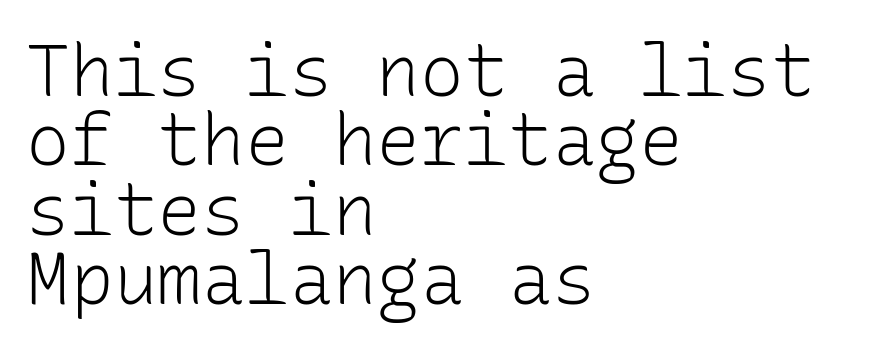
{"serif": "no", "italic": "no", "bold": "no", "weight": "light", "width": "normal", "stroke_contrast": "low", "x_height": "medium", "monospaced": "yes", "underline": "no", "align": "left", "line_spacing": "tight", "line_spacing_ratio": 0.95, "letter_spacing": "normal", "letter_spacing_em": 0.0, "glyph_px": 73}
